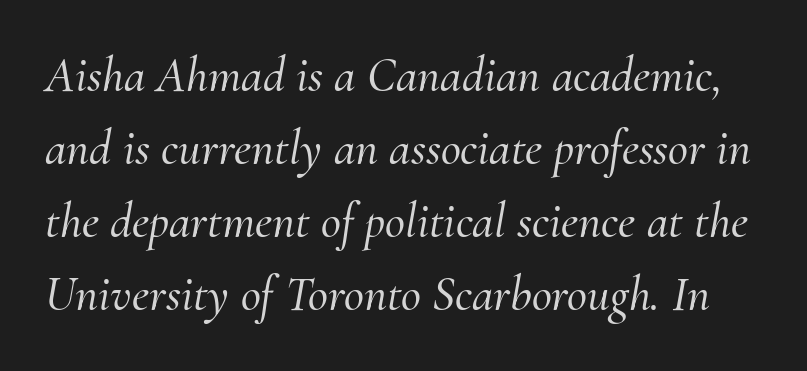
Q: Is the text italic (slanted)? A: Yes, it leans right by about 10 degrees.
Q: Is the typeface a serif or a sans-serif typeface? A: Serif.
Q: Is the text underlined? A: No.
Q: Is the spacing between letters normal or unusually wide? A: Normal.
Q: Is the spacing between lines tight, normal or loose? A: Normal.
Q: Width (condensed, normal, or wide)? A: Normal.
Q: Stroke contrast? A: Medium.
Q: x-height? A: Small.
Q: Monospaced? A: No.
